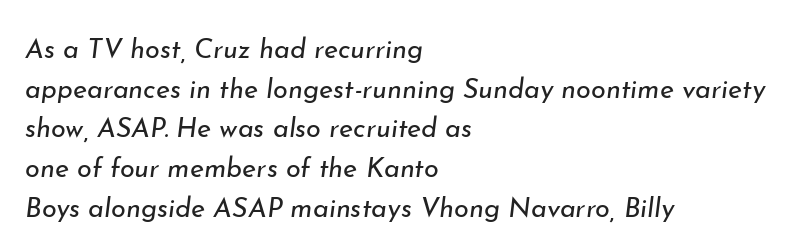
Q: Is the text bold? A: No.
Q: Is the text italic (slanted)? A: Yes, it leans right by about 7 degrees.
Q: Is the text underlined? A: No.
Q: How is the paragraph aligned? A: Left-aligned.
Q: Is the spacing between letters normal or unusually wide? A: Normal.
Q: Is the spacing between lines tight, normal or loose? A: Normal.
